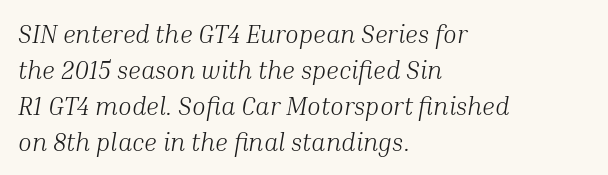
Slanted lettering throughout. A light-to-regular cut is what we see here. One glance says typical: line gaps are just what's usual. This rendering features lettering with no underline. Horizontal alignment here is leftward, the default for most running prose.
